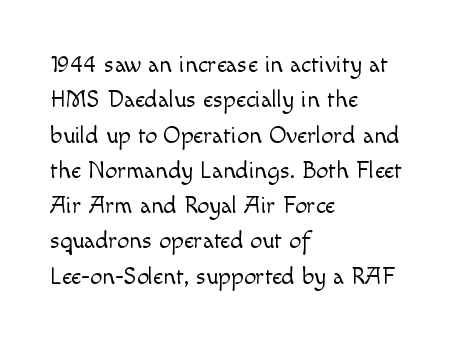
{"italic": "no", "bold": "no", "underline": "no", "align": "left", "line_spacing": "normal", "line_spacing_ratio": 1.47, "letter_spacing": "normal", "letter_spacing_em": 0.0, "glyph_px": 24}
